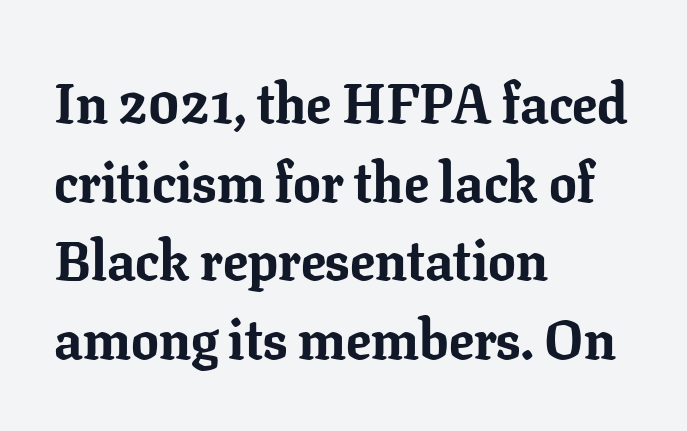
{"serif": "yes", "italic": "no", "bold": "yes", "weight": "bold", "width": "normal", "stroke_contrast": "low", "x_height": "medium", "monospaced": "no", "underline": "no", "align": "left", "line_spacing": "normal", "line_spacing_ratio": 1.43, "letter_spacing": "normal", "letter_spacing_em": 0.0, "glyph_px": 55}
